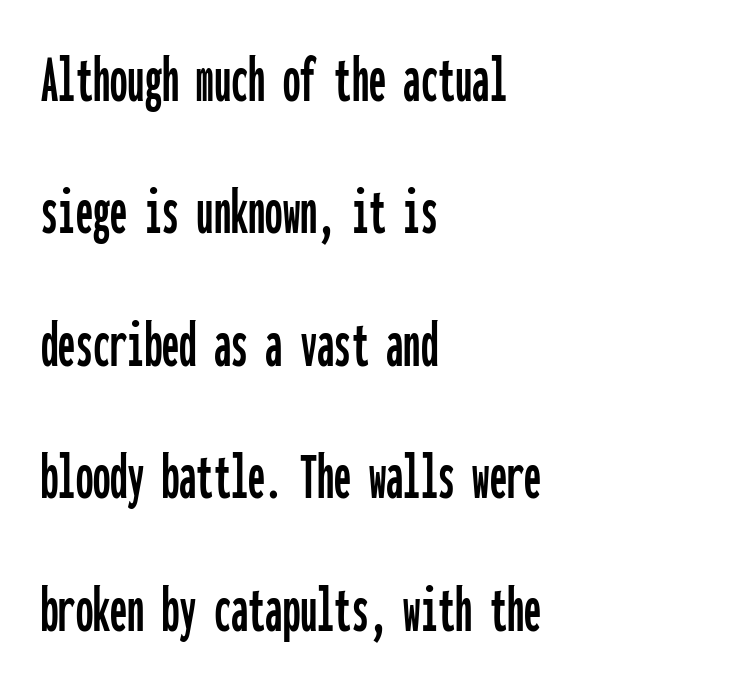
A typesetter would call this monospace, since all characters share one set width. The string is rendered with underlining switched off. Words appear dense and cohesive because spacing is normal. Notice how the stems are strictly vertical — no italics here. Is this a sans? Yes — the strokes have no serifs.
